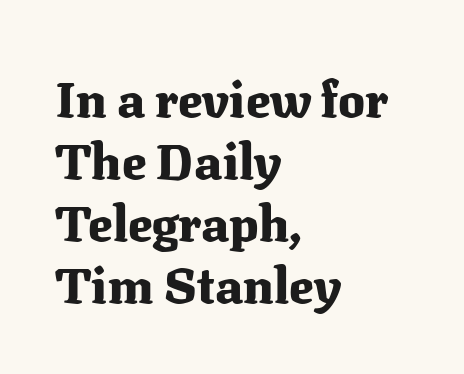
This sample is left-justified, so line endings fall wherever the words run out. The font is running at its bold setting. Words float on clear page, feet unadorned. These lines are rendered in a variable-pitch font. I'd call this a serif setting — the letters wear small feet. These lines keep a tight, regular rhythm from letter to letter.
